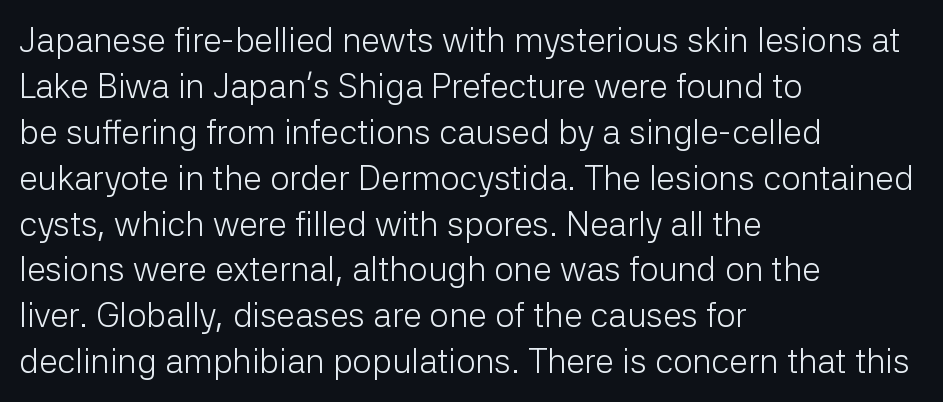
This sample is left-justified, so line endings fall wherever the words run out. Students, observe: this is what conventionally led text looks like. Bold? No — there's no thickening of the strokes. Beneath every word, the page is bare. You can tell it's not italic because the verticals are truly vertical. Tracking value appears to be zero — textbook default spacing.
